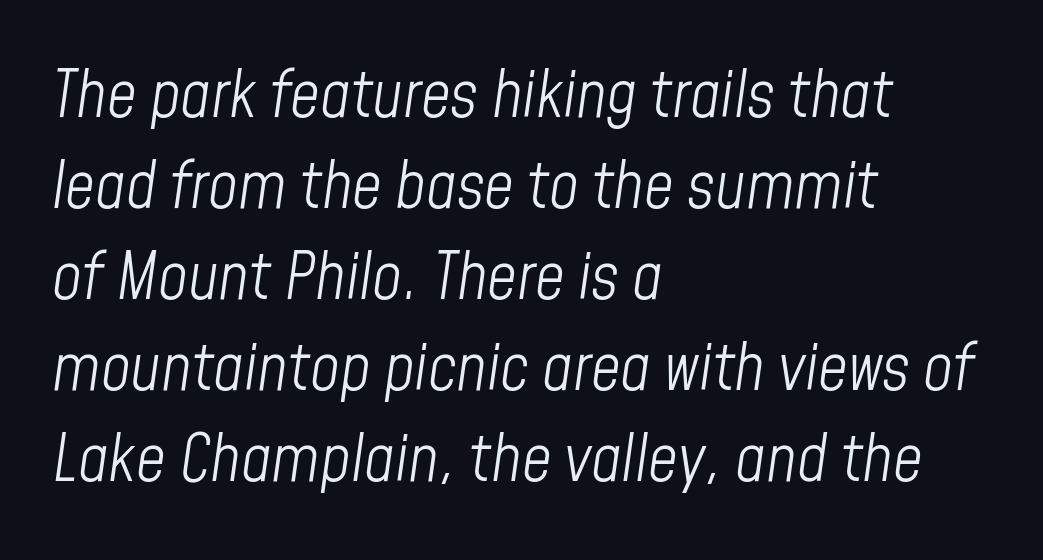
Q: Is the text bold? A: No.
Q: Is the text italic (slanted)? A: Yes, it leans right by about 8 degrees.
Q: Is the text underlined? A: No.
Q: How is the paragraph aligned? A: Left-aligned.
Q: Is the spacing between letters normal or unusually wide? A: Normal.
Q: Is the spacing between lines tight, normal or loose? A: Normal.
Q: Width (condensed, normal, or wide)? A: Condensed.
Q: Stroke contrast? A: Low.
Q: x-height? A: Medium.
Q: Monospaced? A: No.
